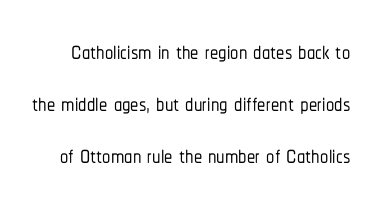
Character widths vary here, with narrow letters taking less room than wide ones. The leading is moderate, giving the passage an even texture. The letters stand upright; this is a roman face. The tracking reads as untouched default to a designer's eye. Bare-footed words on every line.
